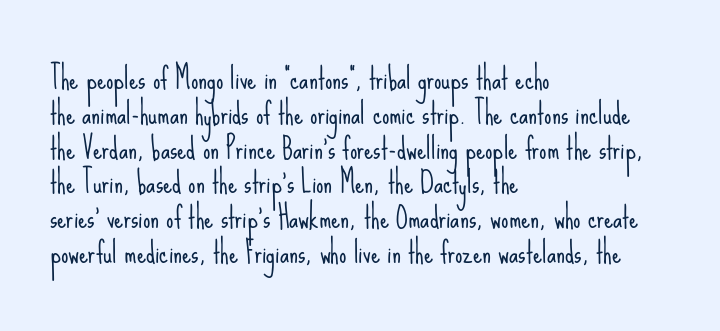
Q: Is the text bold? A: No.
Q: Is the text italic (slanted)? A: No, it is upright.
Q: Is the typeface a serif or a sans-serif typeface? A: Sans-serif.
Q: Is the text underlined? A: No.
Q: How is the paragraph aligned? A: Left-aligned.
Q: Is the spacing between letters normal or unusually wide? A: Normal.
Q: Width (condensed, normal, or wide)? A: Condensed.
Q: Stroke contrast? A: Low.
Q: x-height? A: Small.
Q: Monospaced? A: No.
